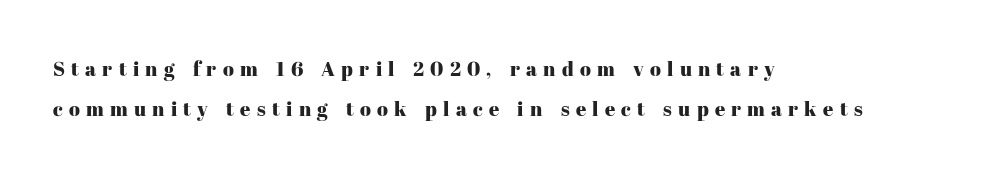
The image shows 20 px text type, upright; set left-aligned, loose line spacing (2.0x), unusually wide letter spacing (+0.31 em), not underlined.
